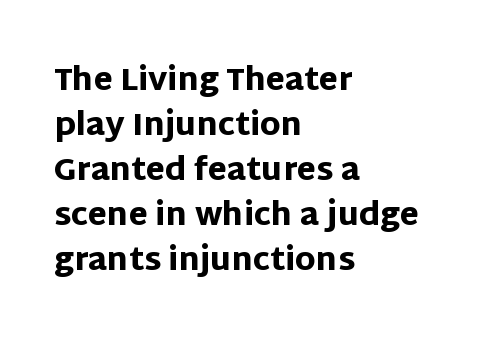
You could not count columns in this text — the font is proportionally spaced. Compared with typical paragraphs, the rows here are spaced about the same. What kind of face is this? One without serifs — a sans. Is the letter spacing exaggerated? No — it looks like the ordinary default. Letters rest on an invisible, unmarked baseline. Its strokes are broad and dark, the hallmark of bold type.
